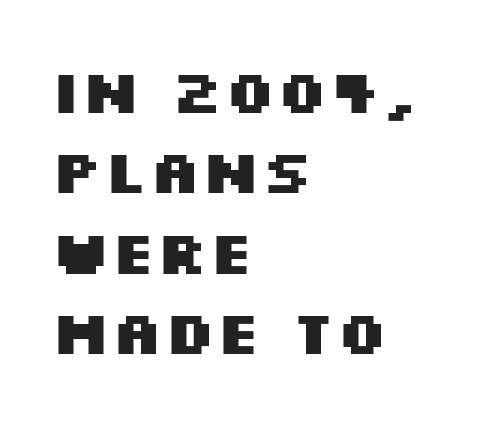
Upright lettering throughout. Does extra space separate the letters? No, they use regular spacing. Note the varied advance widths — an 'i' is clearly narrower than an 'm'. The space between consecutive lines is moderate.
